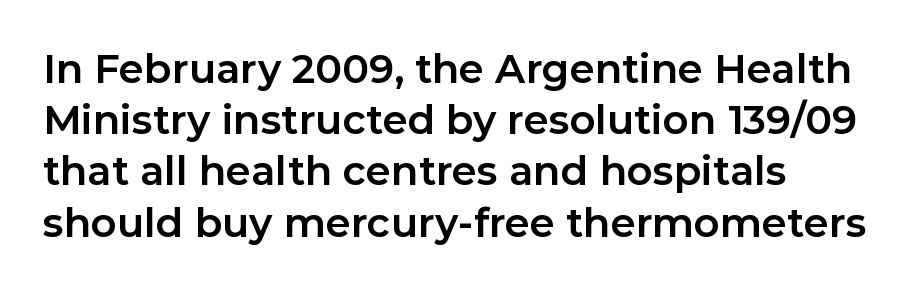
The image shows 40 px bold sans-serif type, upright; set left-aligned, normal line spacing (1.28x), normal letter spacing, not underlined; low stroke contrast and a medium x-height.
